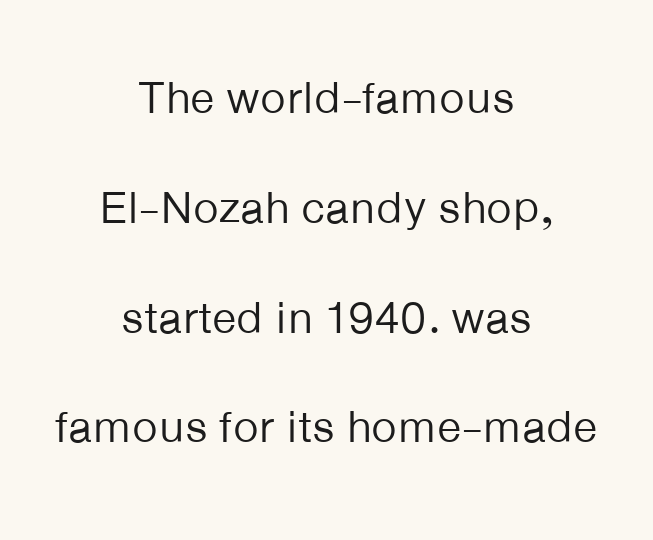
{"serif": "no", "italic": "no", "bold": "no", "weight": "regular", "width": "normal", "stroke_contrast": "low", "x_height": "medium", "monospaced": "no", "underline": "no", "align": "center", "line_spacing": "loose", "line_spacing_ratio": 2.44, "letter_spacing": "normal", "letter_spacing_em": 0.0, "glyph_px": 45}
